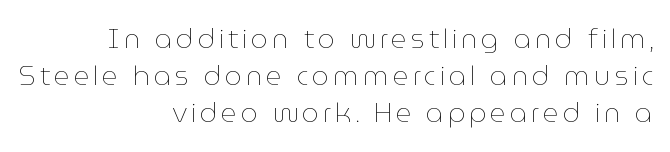
This is not heavy type; no bold has been used. Rows of type keep a routine distance in the vertical direction. The axis of the letterforms is exactly vertical. All the whitespace from short lines collects on the left. Descenders hang freely into open space.
